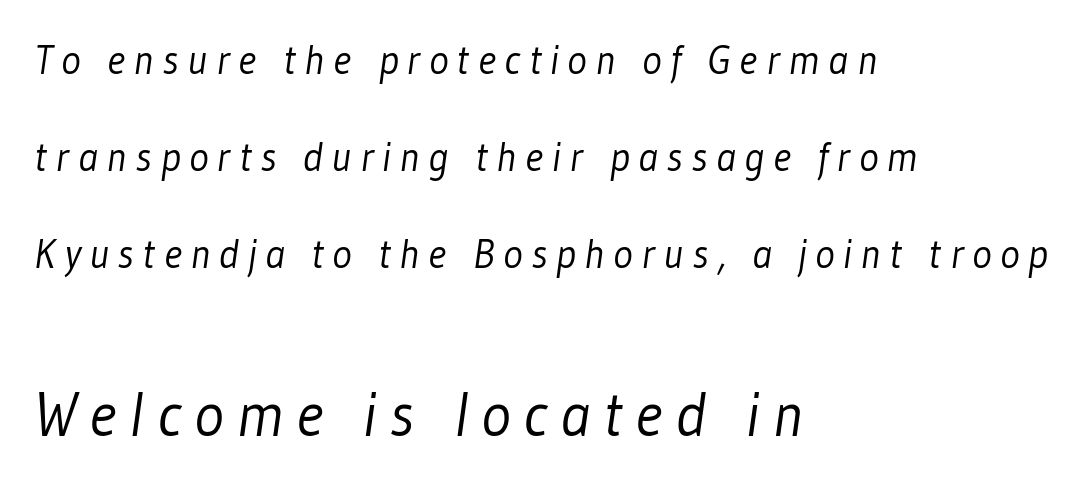
Q: Is the text bold? A: No.
Q: Is the typeface a serif or a sans-serif typeface? A: Sans-serif.
Q: Is the text underlined? A: No.
Q: How is the paragraph aligned? A: Left-aligned.
Q: Is the spacing between letters normal or unusually wide? A: Unusually wide.
Q: Is the spacing between lines tight, normal or loose? A: Loose.
Q: Which block of text is set in a larger size, the first (top) or the second (bottom)? A: The second (bottom) one.
Q: Width (condensed, normal, or wide)? A: Condensed.
Q: Stroke contrast? A: Low.
Q: x-height? A: Medium.
Q: Monospaced? A: No.
